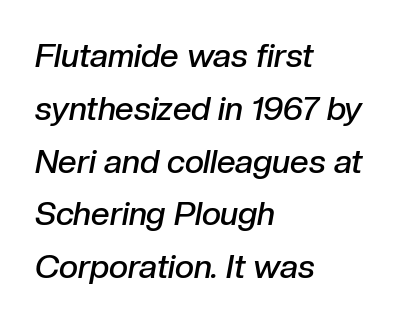
The image shows 33 px semibold type, italic (leaning right); set left-aligned, normal line spacing (1.6x), normal letter spacing, not underlined; low stroke contrast and a medium x-height.
